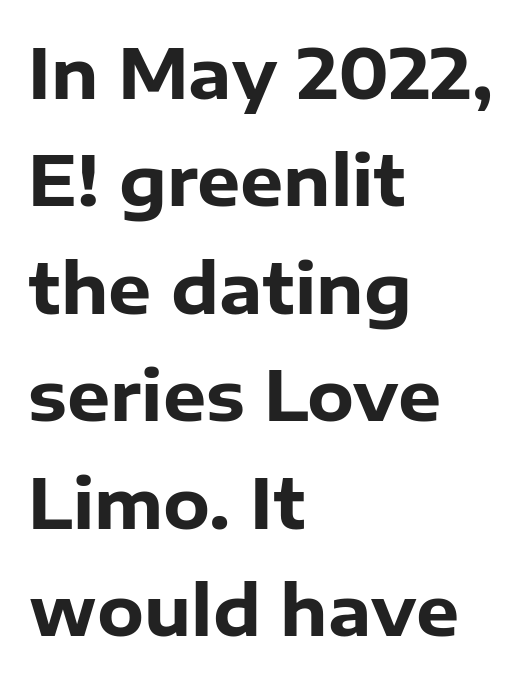
Q: Is the text bold? A: Yes.
Q: Is the text italic (slanted)? A: No, it is upright.
Q: Is the typeface a serif or a sans-serif typeface? A: Sans-serif.
Q: Is the text underlined? A: No.
Q: How is the paragraph aligned? A: Left-aligned.
Q: Is the spacing between letters normal or unusually wide? A: Normal.
Q: Is the spacing between lines tight, normal or loose? A: Normal.
Q: Width (condensed, normal, or wide)? A: Normal.
Q: Stroke contrast? A: Low.
Q: x-height? A: Medium.
Q: Monospaced? A: No.
